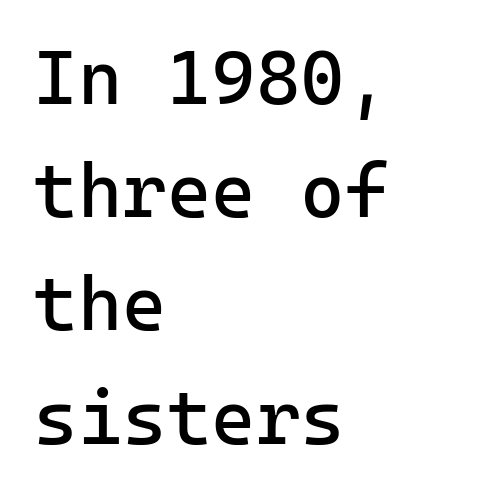
The image shows 76 px regular-weight sans-serif type, upright, monospaced; set left-aligned, normal line spacing (1.49x), normal letter spacing, not underlined; low stroke contrast and a medium x-height.
